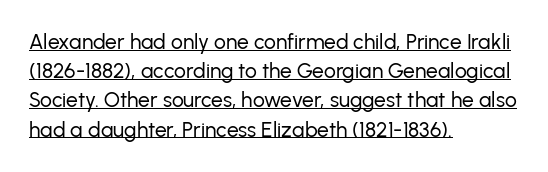
Q: Is the text bold? A: No.
Q: Is the text italic (slanted)? A: No, it is upright.
Q: Is the text underlined? A: Yes.
Q: How is the paragraph aligned? A: Left-aligned.
Q: Is the spacing between letters normal or unusually wide? A: Normal.
Q: Is the spacing between lines tight, normal or loose? A: Normal.
